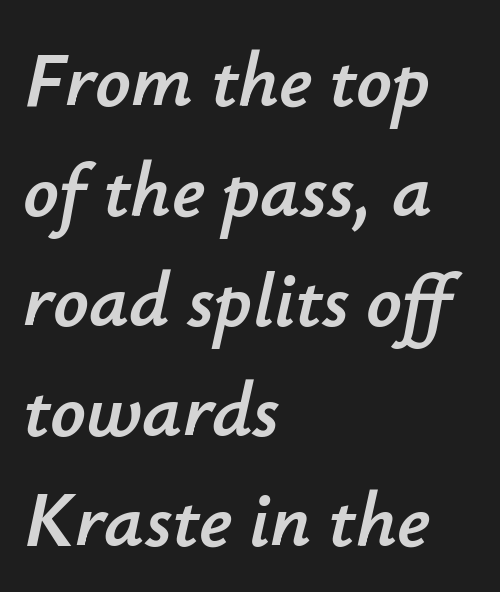
{"italic": "yes", "lean": "right", "slant_degrees": 12, "width": "normal", "stroke_contrast": "low", "x_height": "small", "monospaced": "no", "underline": "no", "align": "left", "line_spacing": "normal", "line_spacing_ratio": 1.41, "letter_spacing": "normal", "letter_spacing_em": 0.0, "glyph_px": 78}
